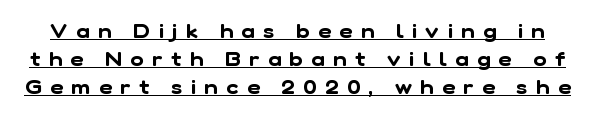
Q: Is the text underlined? A: Yes.
Q: Is the spacing between letters normal or unusually wide? A: Unusually wide.
Q: Is the spacing between lines tight, normal or loose? A: Normal.
